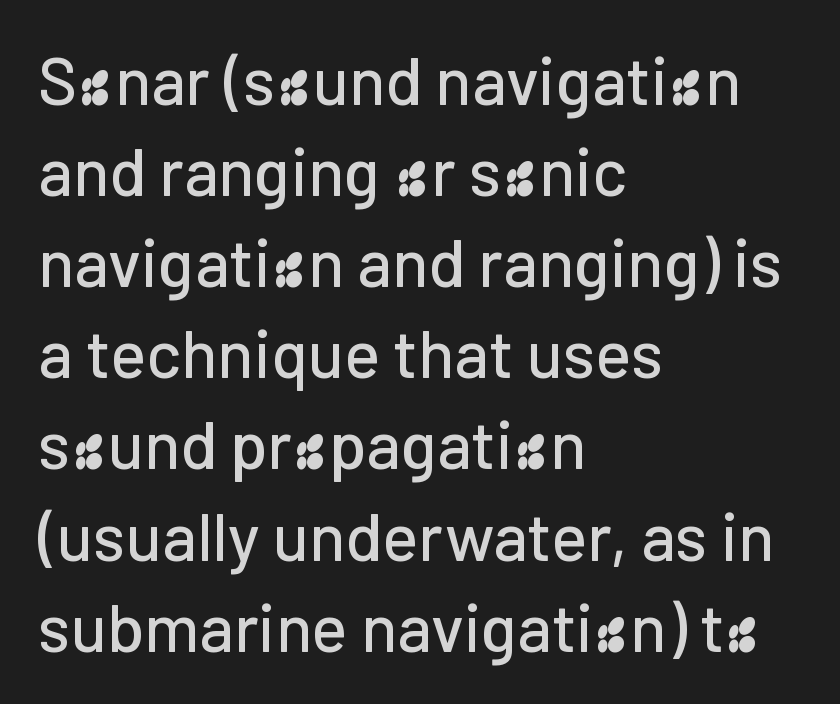
Note: no serifs on the glyphs. The space directly below the letters is spotless. Varying glyph widths throughout — classic text-font behaviour. Leading: standard.
